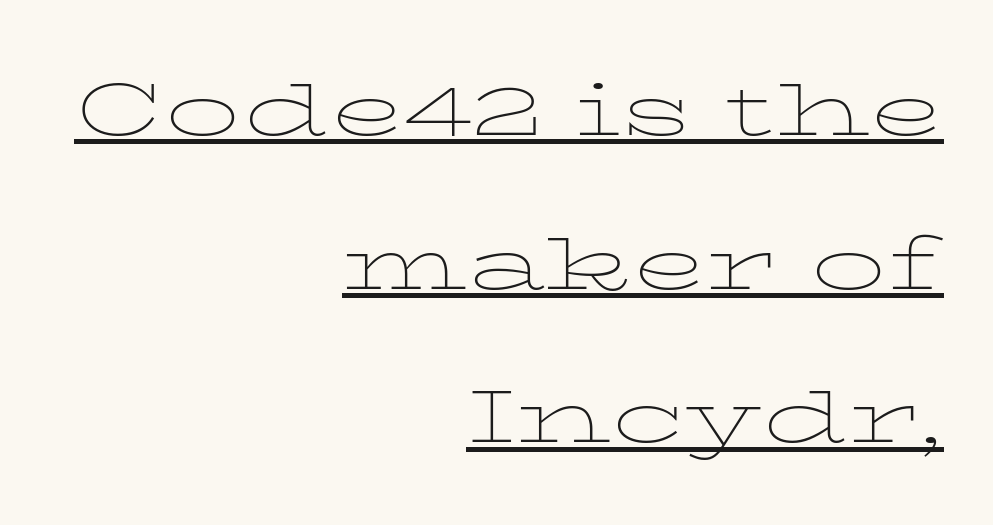
Proportional: the letters do not fall into vertical columns. Between one letter and the next there's only the usual sliver of space. The block of text is sparse from top to bottom, with ample space between rows. Italic? Not at all — the glyphs are vertical. These characters rest on top of a visible drawn line.
